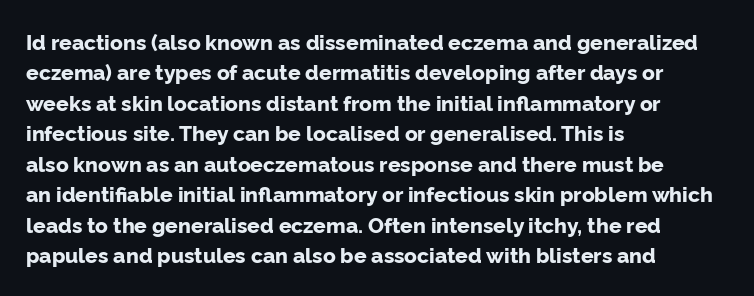
Q: Is the text bold? A: Yes.
Q: Is the text italic (slanted)? A: No, it is upright.
Q: Is the text underlined? A: No.
Q: How is the paragraph aligned? A: Left-aligned.
Q: Is the spacing between letters normal or unusually wide? A: Normal.
Q: Is the spacing between lines tight, normal or loose? A: Normal.
